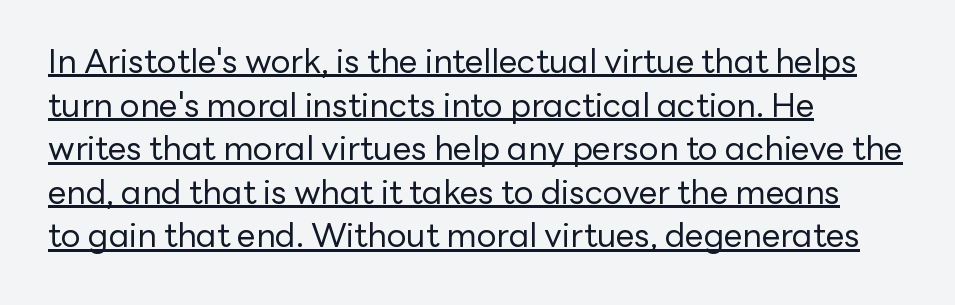
{"serif": "no", "italic": "no", "bold": "no", "weight": "regular", "width": "normal", "stroke_contrast": "low", "x_height": "medium", "monospaced": "no", "underline": "yes", "align": "left", "line_spacing": "normal", "line_spacing_ratio": 1.32, "letter_spacing": "normal", "letter_spacing_em": 0.0, "glyph_px": 33}
